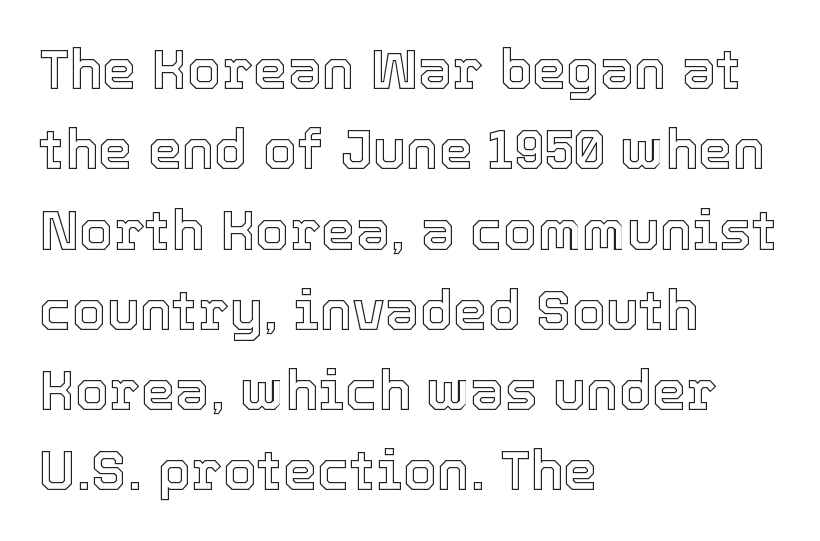
{"italic": "no", "width": "normal", "x_height": "medium", "monospaced": "no", "underline": "no", "align": "left", "line_spacing": "normal", "line_spacing_ratio": 1.46, "letter_spacing": "normal", "letter_spacing_em": 0.0, "glyph_px": 55}
